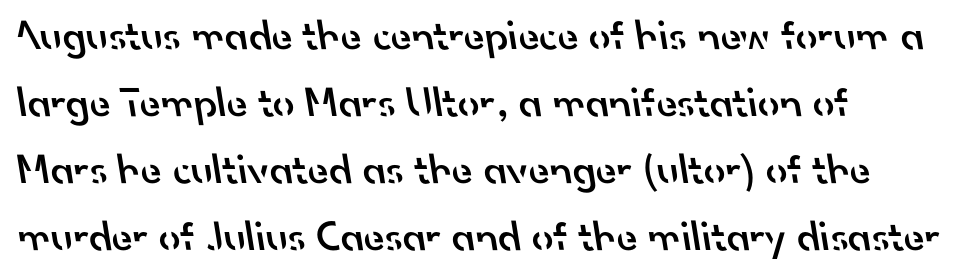
The image shows 43 px semibold sans-serif type; set left-aligned, normal line spacing (1.56x), normal letter spacing, not underlined; low stroke contrast and a small x-height.
